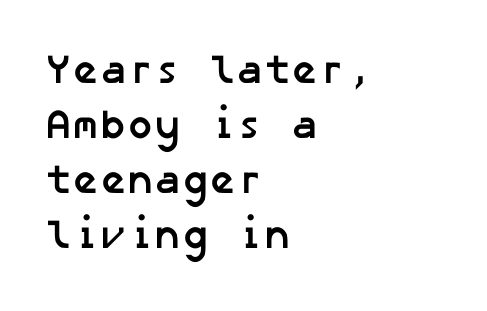
Q: Is the text bold? A: Yes.
Q: Is the typeface a serif or a sans-serif typeface? A: Sans-serif.
Q: Is the text underlined? A: No.
Q: How is the paragraph aligned? A: Left-aligned.
Q: Is the spacing between letters normal or unusually wide? A: Normal.
Q: Is the spacing between lines tight, normal or loose? A: Normal.
Q: Width (condensed, normal, or wide)? A: Normal.
Q: Stroke contrast? A: Low.
Q: x-height? A: Medium.
